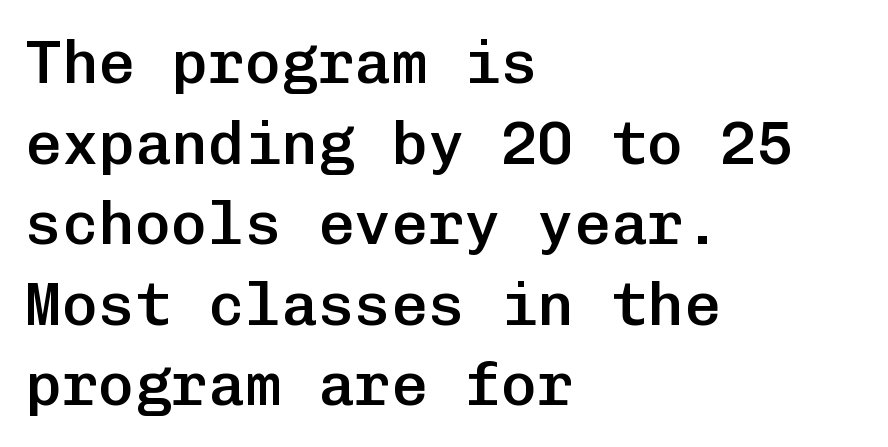
The image shows 61 px semibold sans-serif type, upright, monospaced; set left-aligned, normal line spacing (1.32x), normal letter spacing, not underlined; low stroke contrast and a medium x-height.
